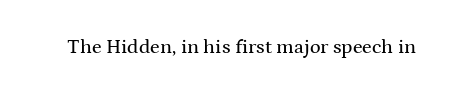
These lines keep a tight, regular rhythm from letter to letter. Unmarked baselines from the first word to the last. Italic: no, the glyphs are upright roman.
